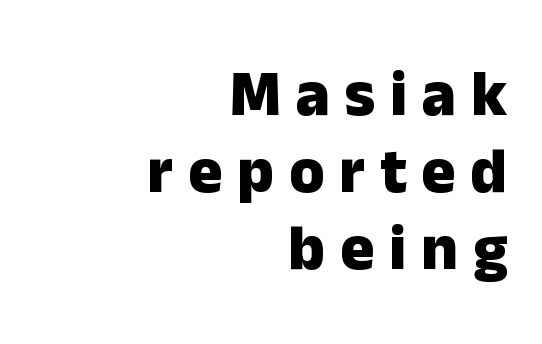
Q: Is the text bold? A: Yes.
Q: Is the text italic (slanted)? A: No, it is upright.
Q: Is the typeface a serif or a sans-serif typeface? A: Sans-serif.
Q: Is the text underlined? A: No.
Q: How is the paragraph aligned? A: Right-aligned.
Q: Is the spacing between letters normal or unusually wide? A: Unusually wide.
Q: Width (condensed, normal, or wide)? A: Normal.
Q: Stroke contrast? A: Low.
Q: x-height? A: Medium.
Q: Monospaced? A: No.
